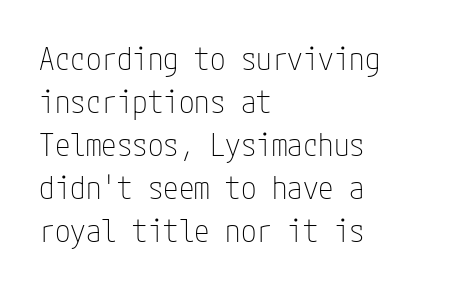
{"serif": "no", "italic": "no", "bold": "no", "weight": "thin", "width": "condensed", "stroke_contrast": "low", "x_height": "medium", "underline": "no", "align": "left", "line_spacing": "normal", "line_spacing_ratio": 1.39, "letter_spacing": "normal", "letter_spacing_em": 0.0, "glyph_px": 31}
